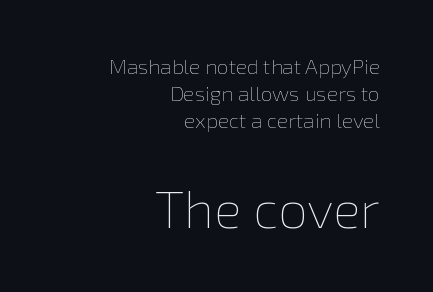
{"italic": "no", "bold": "no", "weight": "thin", "width": "normal", "x_height": "medium", "monospaced": "no", "underline": "no", "align": "right", "line_spacing": "normal", "line_spacing_ratio": 1.29, "letter_spacing": "normal", "letter_spacing_em": 0.0, "larger_block": "second", "size_ratio": 2.48, "glyph_px": 52}
